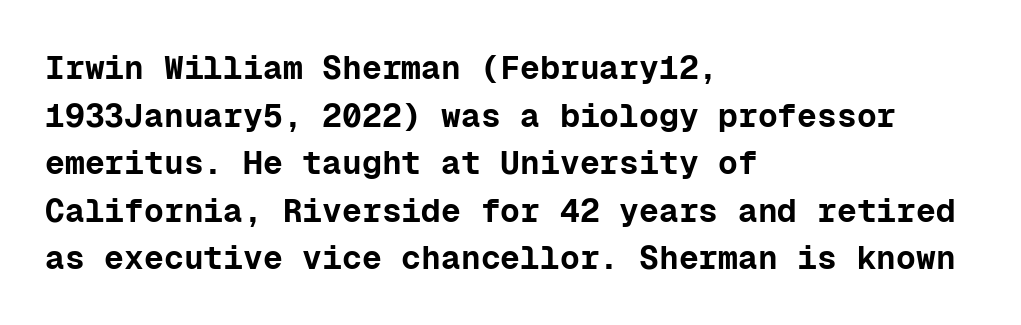
{"serif": "no", "italic": "no", "bold": "yes", "weight": "bold", "width": "normal", "stroke_contrast": "low", "x_height": "medium", "monospaced": "yes", "underline": "no", "align": "left", "line_spacing": "normal", "line_spacing_ratio": 1.44, "letter_spacing": "normal", "letter_spacing_em": 0.0, "glyph_px": 33}
